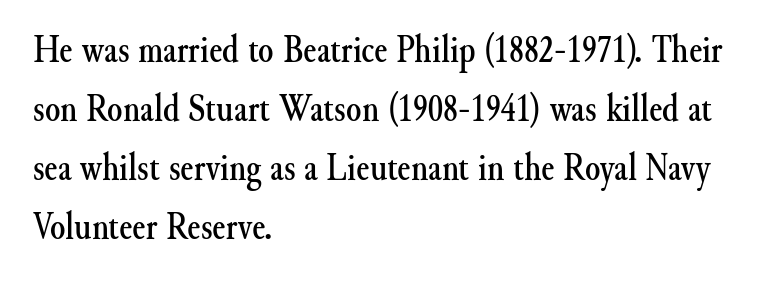
The passage shown is typeset with a serif family. Style check: upright. You could not count columns in this text — the font is proportionally spaced. Regular leading.
